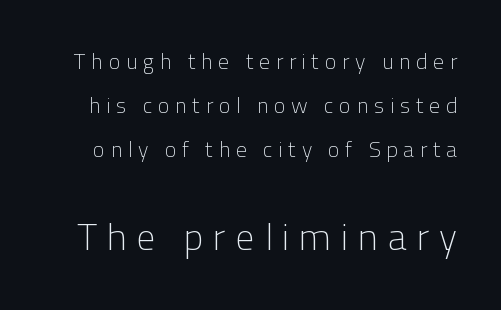
A typesetter would call this leading open, well beyond the default. The more generous point size was reserved for the lower chunk. Stroke thickness stays within the range of a standard reading face or lighter. Classification — sans serif.
